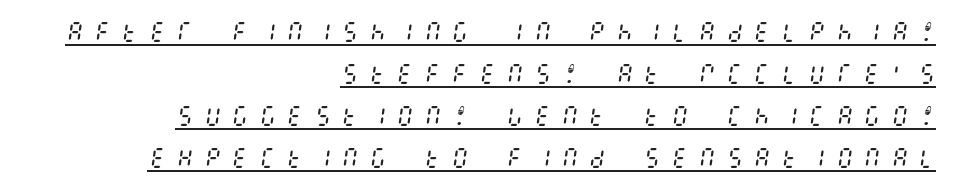
{"italic": "yes", "lean": "right", "slant_degrees": 8, "bold": "no", "underline": "yes", "align": "right", "line_spacing": "loose", "line_spacing_ratio": 1.91, "letter_spacing": "wide", "letter_spacing_em": 0.45, "glyph_px": 22}
